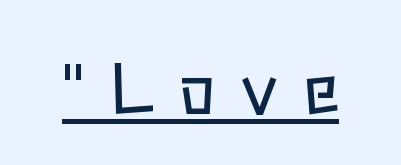
The glyphs are accompanied by a horizontal stroke just below them. The letters advance in unequal steps, a hallmark of proportional type. Characters follow at a spacing far wider than the type designer built in. Unlike italic type, these characters show no tilt at all. The face looks like a standard text weight, possibly lighter.
